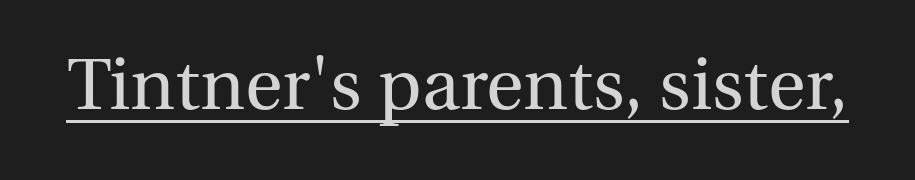
Q: Is the text bold? A: No.
Q: Is the text italic (slanted)? A: No, it is upright.
Q: Is the typeface a serif or a sans-serif typeface? A: Serif.
Q: Is the text underlined? A: Yes.
Q: Is the spacing between letters normal or unusually wide? A: Normal.
Q: Width (condensed, normal, or wide)? A: Normal.
Q: Stroke contrast? A: Medium.
Q: x-height? A: Medium.
Q: Monospaced? A: No.
